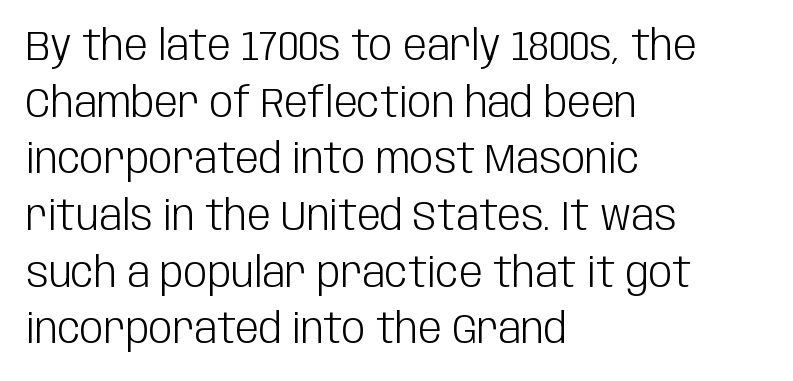
The image shows 42 px light, condensed sans-serif type, upright; set left-aligned, normal line spacing (1.35x), normal letter spacing, not underlined; low stroke contrast and a large x-height.
